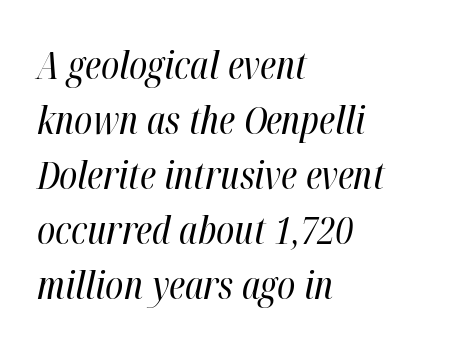
Quick note: interline space is typical. The letters advance in unequal steps, a hallmark of proportional type. Descenders hang freely into open space. Weight: regular or lighter.
